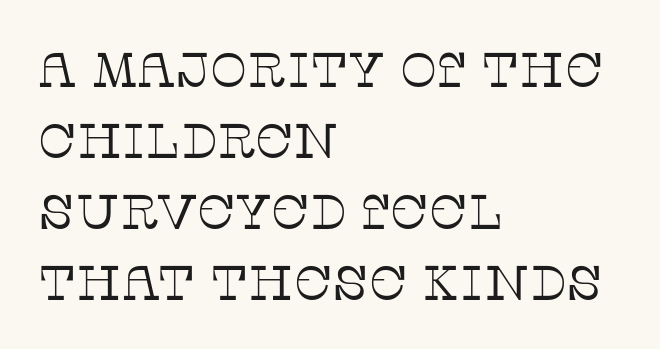
If you drew a line through each stem, it would be perfectly vertical. The tracking reads as untouched default to a designer's eye. Glance below the letters and you will spot only blank space. In terms of letterform style, serifs are clearly present. The lines in this sample share a left origin and differ only in where they stop. This sample has the flowing, uneven cadence of proportional lettering.
